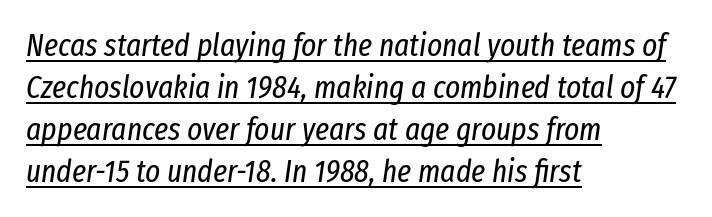
{"italic": "yes", "lean": "right", "slant_degrees": 8, "bold": "no", "weight": "regular", "width": "condensed", "stroke_contrast": "low", "x_height": "medium", "monospaced": "no", "underline": "yes", "align": "left", "line_spacing": "normal", "line_spacing_ratio": 1.31, "letter_spacing": "normal", "letter_spacing_em": 0.0, "glyph_px": 32}
